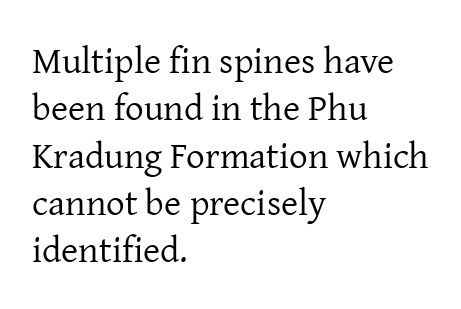
The image shows 37 px regular-weight serif type, upright; set left-aligned, normal line spacing (1.28x), normal letter spacing, not underlined; low stroke contrast and a medium x-height.
